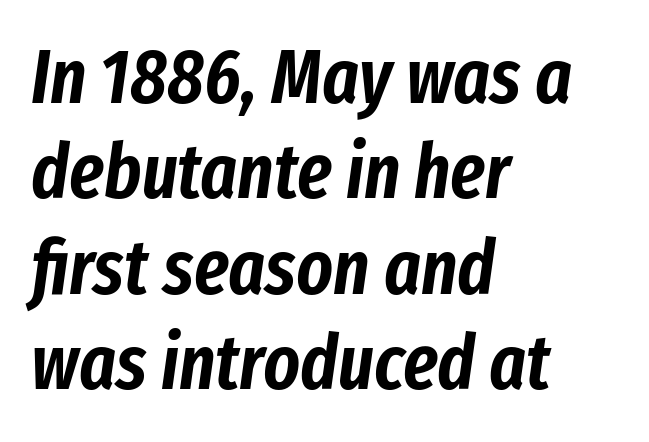
{"italic": "yes", "lean": "right", "slant_degrees": 8, "width": "condensed", "stroke_contrast": "low", "x_height": "medium", "monospaced": "no", "underline": "no", "align": "left", "line_spacing_ratio": 1.24, "letter_spacing": "normal", "letter_spacing_em": 0.0, "glyph_px": 77}
